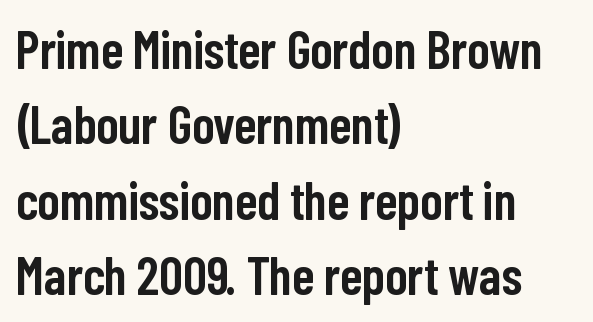
The image shows 53 px semibold, condensed sans-serif type, upright; set left-aligned, normal line spacing (1.42x), normal letter spacing, not underlined; low stroke contrast and a medium x-height.
